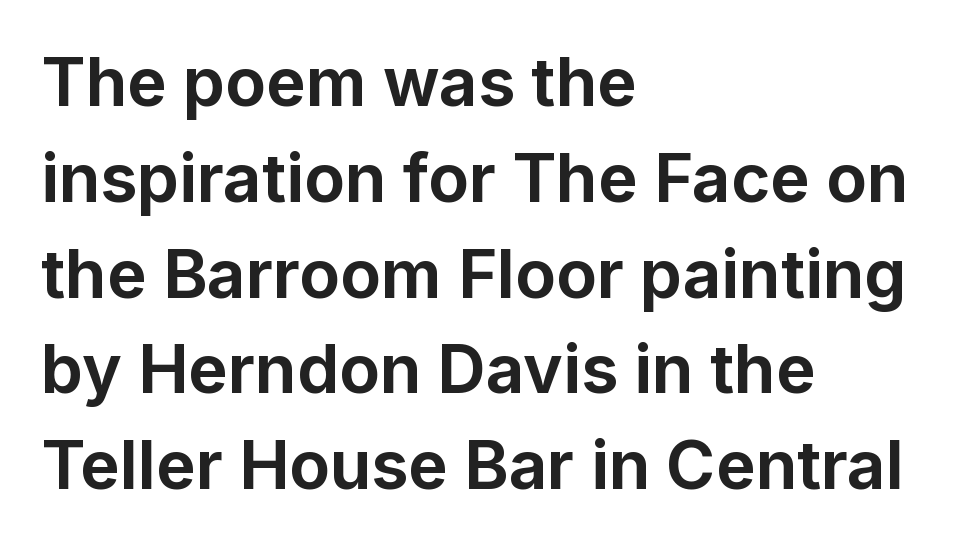
Alignment: flush left. Nobody drew a line under any word here. This is the regular roman posture of the typeface. Each glyph is drawn with heavy, bold strokes.
